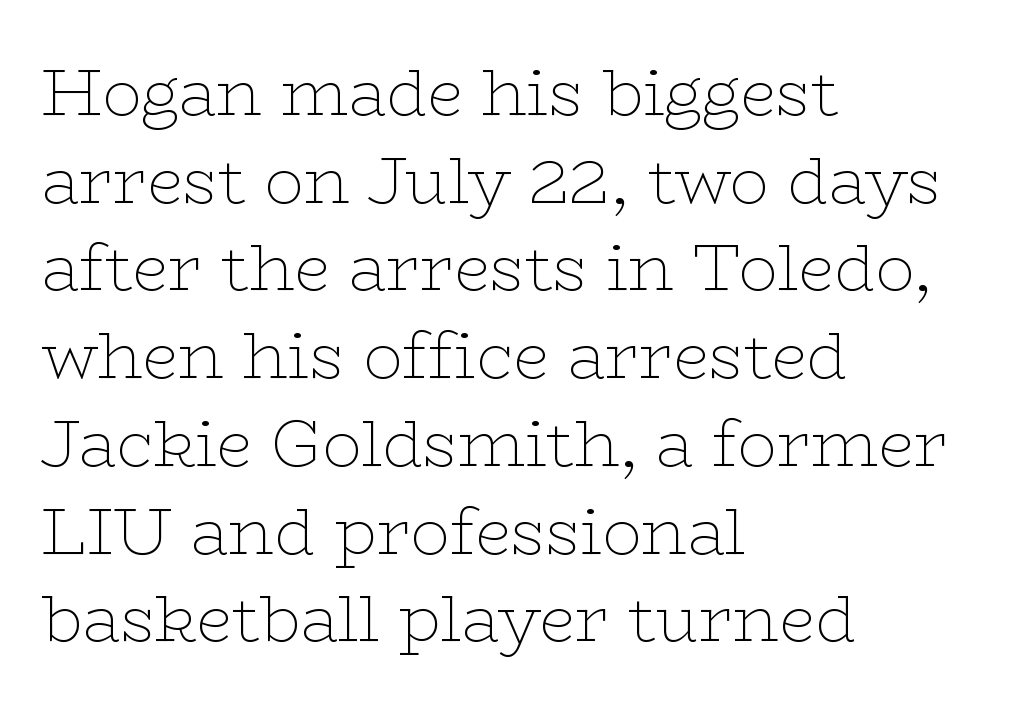
The letters advance in unequal steps, a hallmark of proportional type. Ascenders rise straight up at ninety degrees. The font family rendered here belongs to the serif group. If you measured baseline to baseline, you'd find a middling distance. Descenders hang freely into open space.
